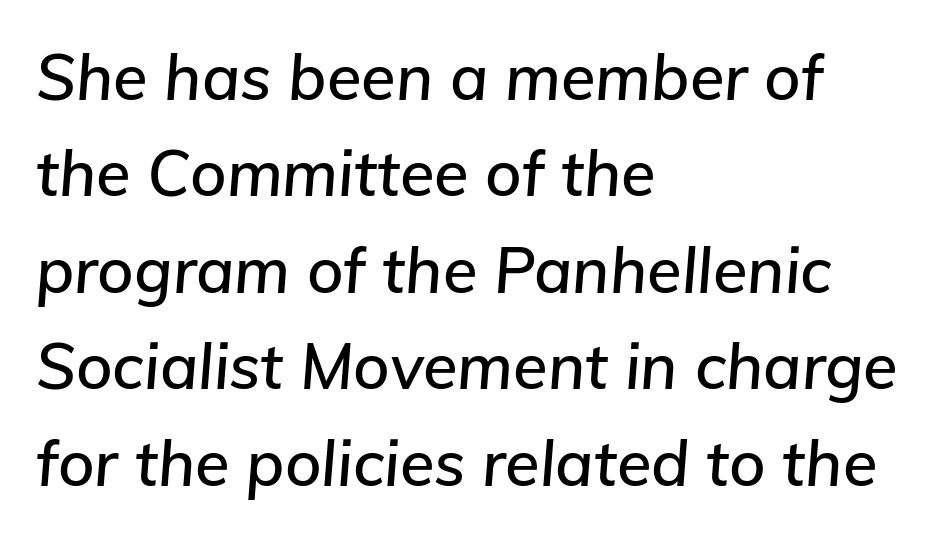
The image shows 63 px text type, italic (leaning right); set left-aligned, normal line spacing (1.53x), normal letter spacing, not underlined; low stroke contrast and a medium x-height.
